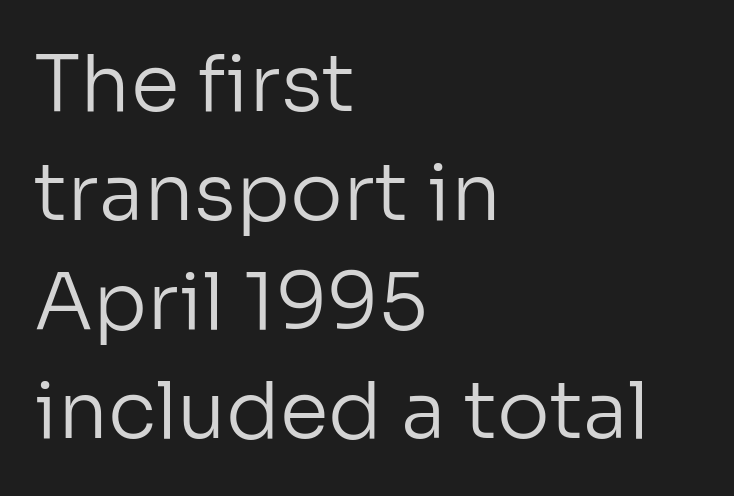
Q: Is the text bold? A: No.
Q: Is the text italic (slanted)? A: No, it is upright.
Q: Is the typeface a serif or a sans-serif typeface? A: Sans-serif.
Q: Is the text underlined? A: No.
Q: How is the paragraph aligned? A: Left-aligned.
Q: Is the spacing between letters normal or unusually wide? A: Normal.
Q: Is the spacing between lines tight, normal or loose? A: Normal.
Q: Width (condensed, normal, or wide)? A: Normal.
Q: Stroke contrast? A: Low.
Q: x-height? A: Medium.
Q: Monospaced? A: No.
